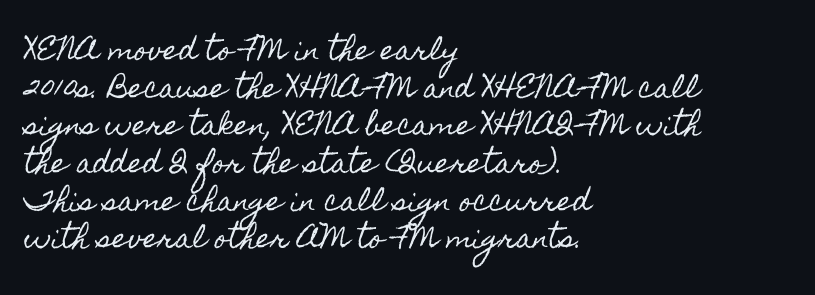
Which margin do the lines hug? The left one — the right edge is uneven. This sample uses plain, unmodified letter spacing. Glance below the letters and you will spot only blank space. Baseline-to-baseline distance is the conventional proportion of letter height.
